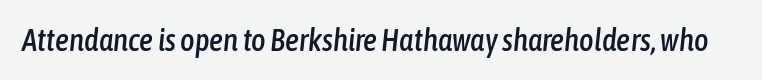
The image shows 31 px condensed type, italic (leaning right); set normal letter spacing, not underlined; low stroke contrast and a medium x-height.
